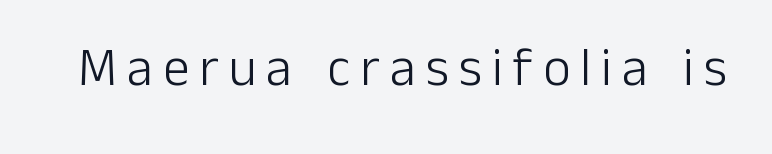
A typesetter would call this proportional, since set widths differ per character. Descender tails drop into unmarked territory. Weight: in the light-to-regular range. This sample uses an upright cut, with every glyph sitting square on the baseline.
